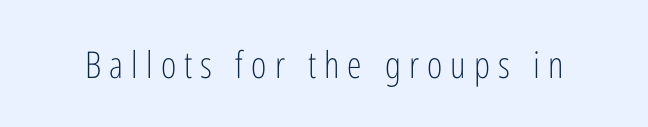
Glyph-to-glyph distance is far greater than everyday printed text. Upright lettering throughout. Descenders are the only things crossing below the line. Is this a fixed-width face? No — the glyphs have proportional, varying widths.
